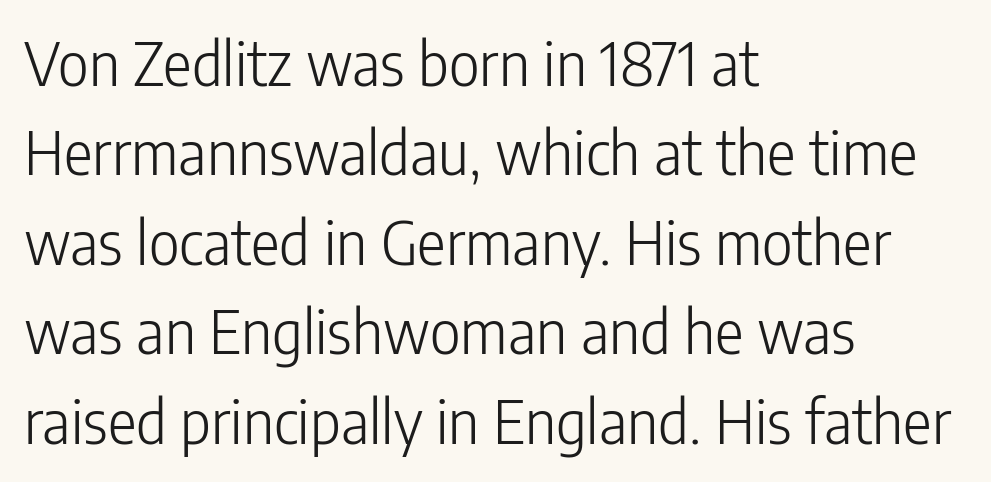
The image shows 60 px light, condensed sans-serif type, upright; set left-aligned, normal line spacing (1.49x), normal letter spacing, not underlined; low stroke contrast and a medium x-height.
